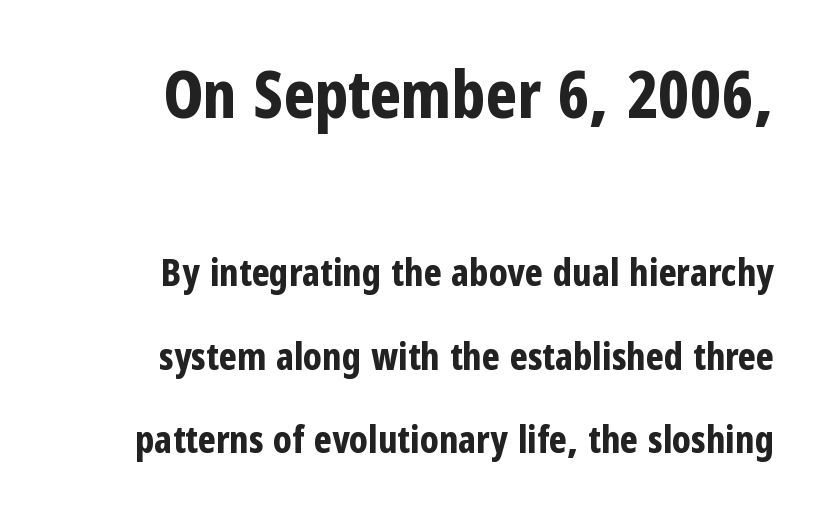
Q: Is the text bold? A: Yes.
Q: Is the text italic (slanted)? A: No, it is upright.
Q: Is the typeface a serif or a sans-serif typeface? A: Sans-serif.
Q: Is the text underlined? A: No.
Q: How is the paragraph aligned? A: Right-aligned.
Q: Is the spacing between letters normal or unusually wide? A: Normal.
Q: Is the spacing between lines tight, normal or loose? A: Loose.
Q: Which block of text is set in a larger size, the first (top) or the second (bottom)? A: The first (top) one.
Q: Width (condensed, normal, or wide)? A: Condensed.
Q: Stroke contrast? A: Low.
Q: x-height? A: Medium.
Q: Monospaced? A: No.
